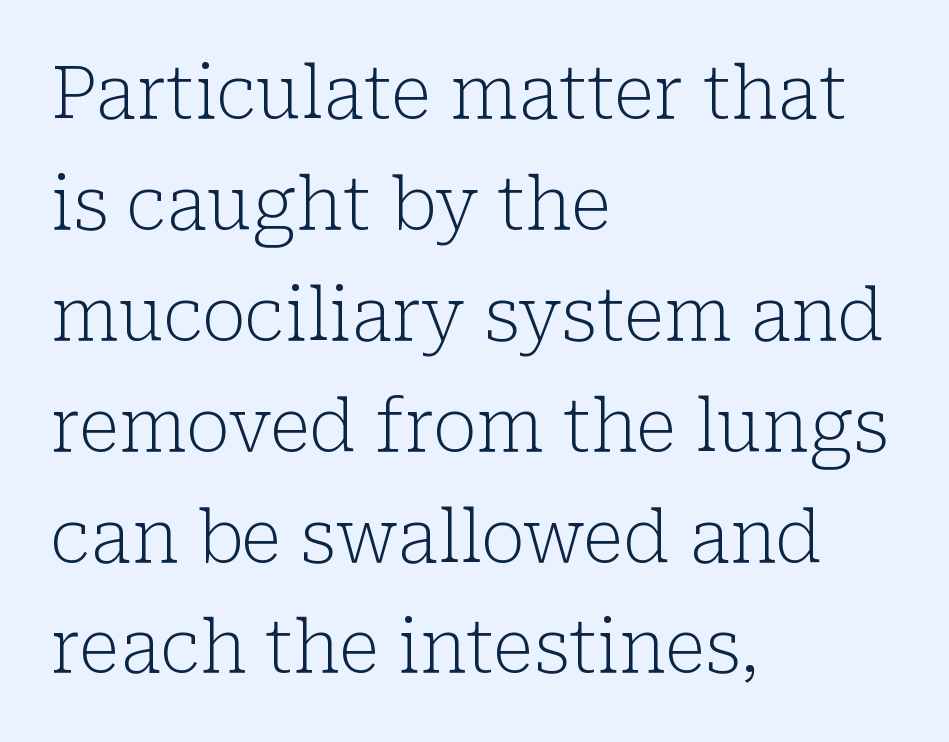
Q: Is the text bold? A: No.
Q: Is the text italic (slanted)? A: No, it is upright.
Q: Is the typeface a serif or a sans-serif typeface? A: Serif.
Q: Is the text underlined? A: No.
Q: How is the paragraph aligned? A: Left-aligned.
Q: Is the spacing between letters normal or unusually wide? A: Normal.
Q: Is the spacing between lines tight, normal or loose? A: Normal.
Q: Width (condensed, normal, or wide)? A: Normal.
Q: Stroke contrast? A: Low.
Q: x-height? A: Medium.
Q: Monospaced? A: No.
